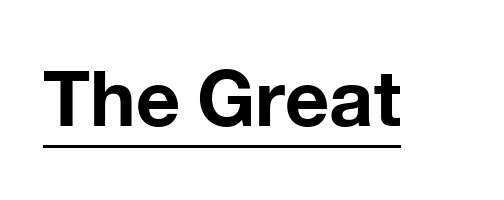
Q: Is the text bold? A: Yes.
Q: Is the text italic (slanted)? A: No, it is upright.
Q: Is the typeface a serif or a sans-serif typeface? A: Sans-serif.
Q: Is the text underlined? A: Yes.
Q: Is the spacing between letters normal or unusually wide? A: Normal.
Q: Width (condensed, normal, or wide)? A: Normal.
Q: Stroke contrast? A: Low.
Q: x-height? A: Medium.
Q: Monospaced? A: No.
